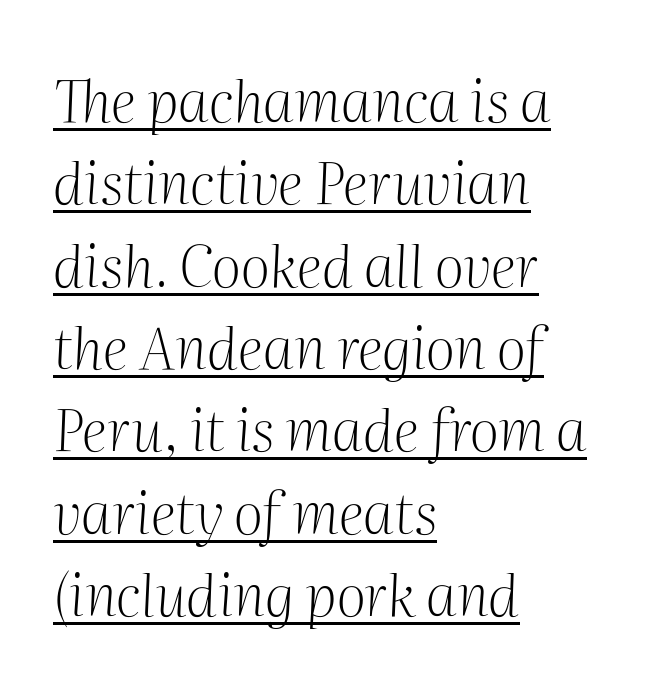
The sample's only ornament is a line tracing under the words. Interline gaps are of average width in this sample. Here the designer chose a conventional face with non-uniform glyph widths. Compared with typical body copy, the letter spacing here is the same. The glyphs in this specimen are seriffed. Is the type heavy? It reads as light-to-regular instead.
